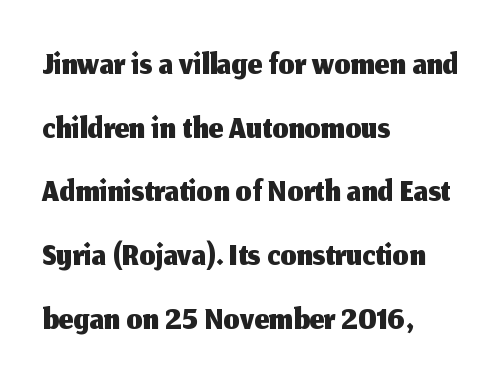
Q: Is the text italic (slanted)? A: No, it is upright.
Q: Is the typeface a serif or a sans-serif typeface? A: Sans-serif.
Q: Is the text underlined? A: No.
Q: How is the paragraph aligned? A: Left-aligned.
Q: Is the spacing between letters normal or unusually wide? A: Normal.
Q: Is the spacing between lines tight, normal or loose? A: Normal.
Q: Width (condensed, normal, or wide)? A: Normal.
Q: Stroke contrast? A: Medium.
Q: x-height? A: Medium.
Q: Monospaced? A: No.
